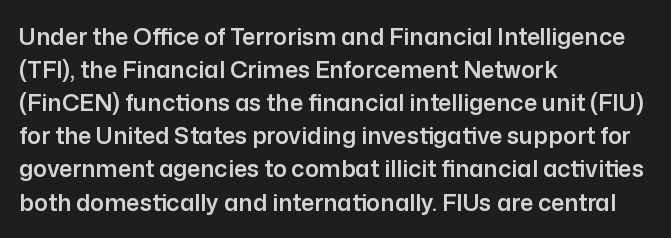
Q: Is the text italic (slanted)? A: No, it is upright.
Q: Is the text underlined? A: No.
Q: How is the paragraph aligned? A: Left-aligned.
Q: Is the spacing between letters normal or unusually wide? A: Normal.
Q: Is the spacing between lines tight, normal or loose? A: Normal.
